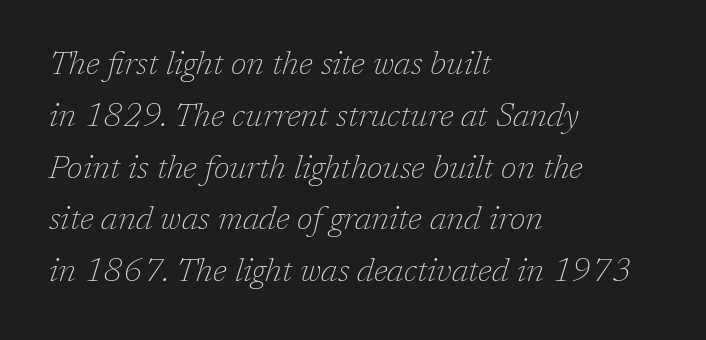
{"serif": "yes", "italic": "yes", "lean": "right", "slant_degrees": 17, "bold": "no", "weight": "thin", "width": "normal", "stroke_contrast": "low", "x_height": "medium", "monospaced": "no", "underline": "no", "align": "left", "line_spacing": "normal", "line_spacing_ratio": 1.57, "letter_spacing": "normal", "letter_spacing_em": 0.0, "glyph_px": 33}
